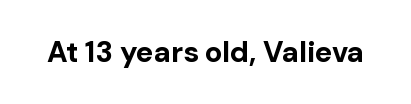
Q: Is the text bold? A: Yes.
Q: Is the text italic (slanted)? A: No, it is upright.
Q: Is the typeface a serif or a sans-serif typeface? A: Sans-serif.
Q: Is the text underlined? A: No.
Q: Is the spacing between letters normal or unusually wide? A: Normal.
Q: Width (condensed, normal, or wide)? A: Normal.
Q: Stroke contrast? A: Low.
Q: x-height? A: Medium.
Q: Monospaced? A: No.
